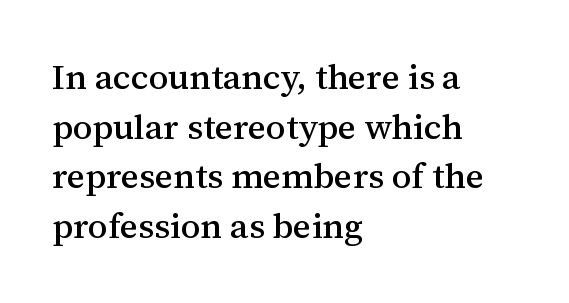
Q: Is the text italic (slanted)? A: No, it is upright.
Q: Is the typeface a serif or a sans-serif typeface? A: Serif.
Q: Is the text underlined? A: No.
Q: How is the paragraph aligned? A: Left-aligned.
Q: Is the spacing between letters normal or unusually wide? A: Normal.
Q: Is the spacing between lines tight, normal or loose? A: Normal.
Q: Width (condensed, normal, or wide)? A: Normal.
Q: Stroke contrast? A: Medium.
Q: x-height? A: Medium.
Q: Monospaced? A: No.
